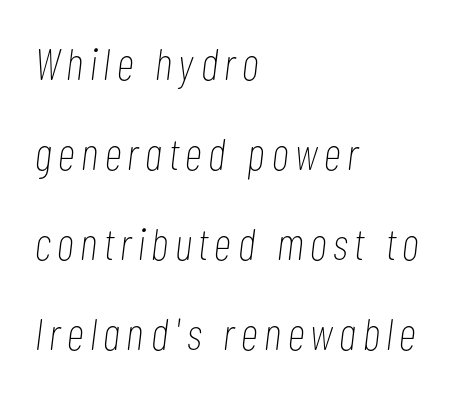
{"italic": "yes", "lean": "right", "slant_degrees": 7, "bold": "no", "weight": "thin", "width": "condensed", "stroke_contrast": "low", "x_height": "medium", "monospaced": "no", "underline": "no", "align": "left", "line_spacing": "loose", "line_spacing_ratio": 2.0, "glyph_px": 45}
